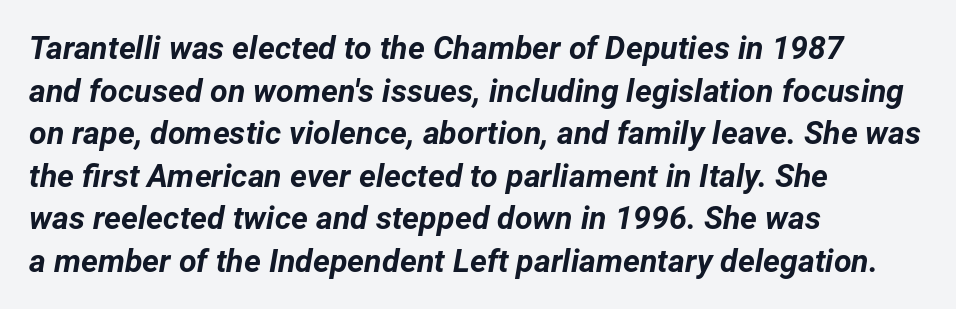
Q: Is the text bold? A: Yes.
Q: Is the text italic (slanted)? A: Yes, it leans right by about 12 degrees.
Q: Is the text underlined? A: No.
Q: How is the paragraph aligned? A: Left-aligned.
Q: Is the spacing between letters normal or unusually wide? A: Normal.
Q: Is the spacing between lines tight, normal or loose? A: Normal.
Q: Width (condensed, normal, or wide)? A: Normal.
Q: Stroke contrast? A: Low.
Q: x-height? A: Medium.
Q: Monospaced? A: No.
